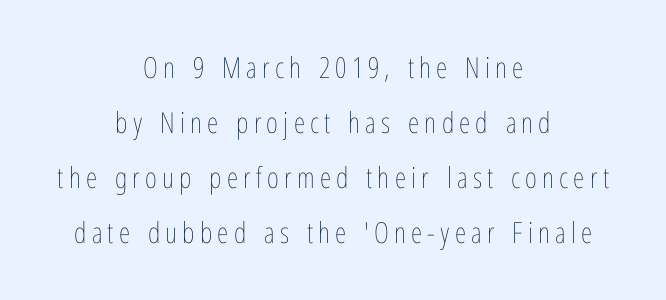
{"italic": "no", "bold": "no", "weight": "thin", "width": "condensed", "stroke_contrast": "low", "x_height": "medium", "monospaced": "no", "underline": "no", "align": "center", "line_spacing": "loose", "line_spacing_ratio": 1.9, "glyph_px": 29}
